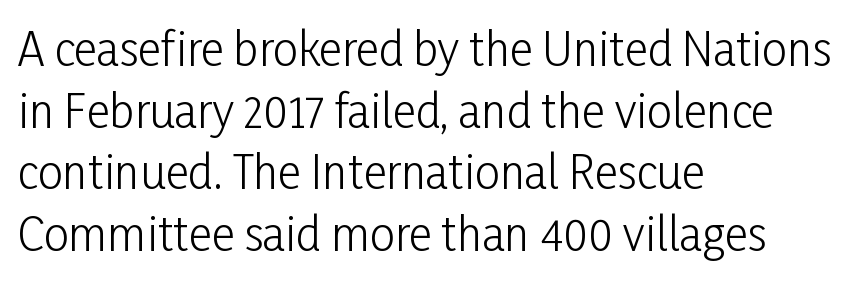
{"serif": "no", "italic": "no", "bold": "no", "weight": "light", "width": "condensed", "stroke_contrast": "low", "x_height": "medium", "monospaced": "no", "underline": "no", "align": "left", "line_spacing": "normal", "line_spacing_ratio": 1.37, "letter_spacing": "normal", "letter_spacing_em": 0.0, "glyph_px": 45}
